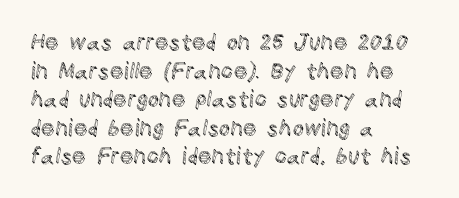
The image shows 22 px text type; set left-aligned, normal line spacing (1.3x), normal letter spacing, not underlined.
